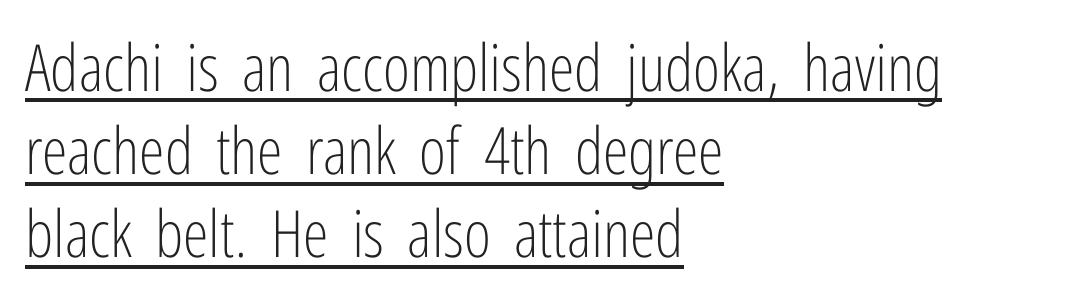
Q: Is the text bold? A: No.
Q: Is the text italic (slanted)? A: No, it is upright.
Q: Is the typeface a serif or a sans-serif typeface? A: Sans-serif.
Q: Is the text underlined? A: Yes.
Q: How is the paragraph aligned? A: Left-aligned.
Q: Is the spacing between letters normal or unusually wide? A: Normal.
Q: Is the spacing between lines tight, normal or loose? A: Normal.
Q: Width (condensed, normal, or wide)? A: Condensed.
Q: Stroke contrast? A: Low.
Q: x-height? A: Medium.
Q: Monospaced? A: No.
